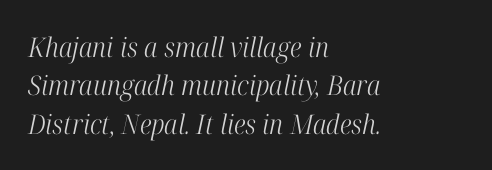
Descenders are the only things crossing below the line. Does the lettering tilt? It does — this is italic. One glance says typical: line gaps are just what's usual. Short note: letters normally spaced.
